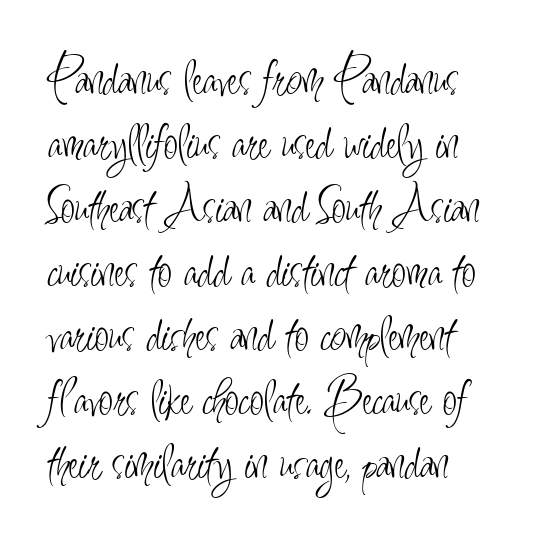
The image shows 52 px light, condensed sans-serif type; set line spacing 1.23x, normal letter spacing, not underlined; low stroke contrast and a small x-height.
